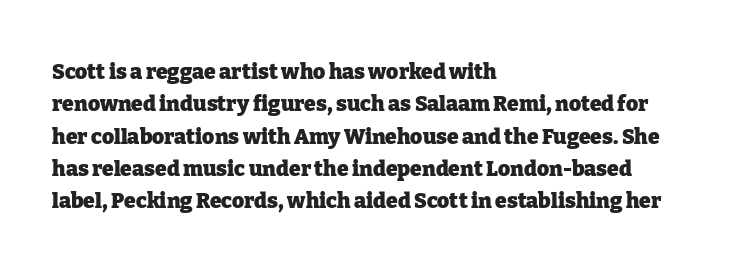
{"italic": "no", "bold": "yes", "underline": "no", "align": "left", "line_spacing": "normal", "line_spacing_ratio": 1.54, "letter_spacing": "normal", "letter_spacing_em": 0.0, "glyph_px": 21}
